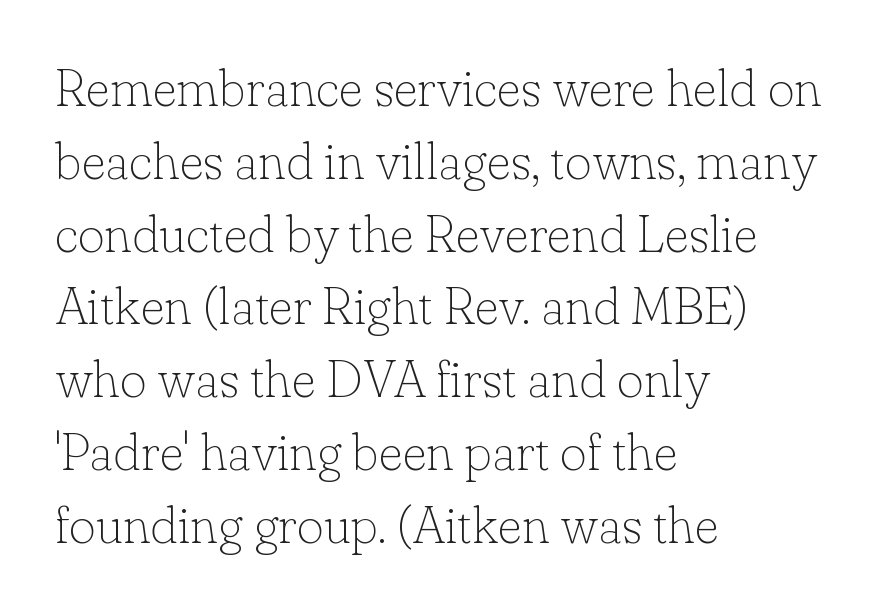
The image shows 52 px thin serif type, upright; set left-aligned, normal line spacing (1.4x), normal letter spacing, not underlined; low stroke contrast and a small x-height.
